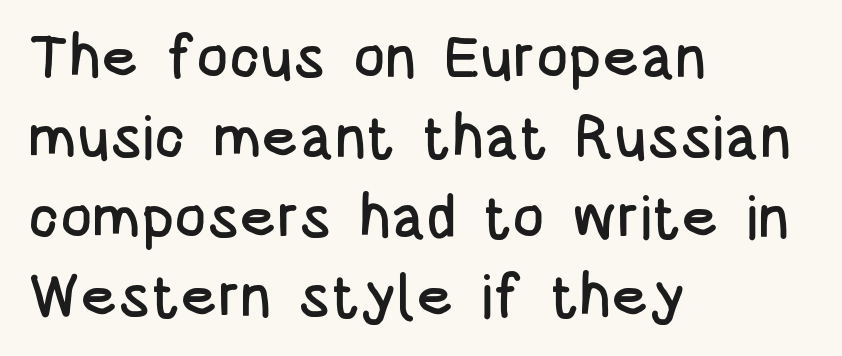
Q: Is the text italic (slanted)? A: No, it is upright.
Q: Is the typeface a serif or a sans-serif typeface? A: Sans-serif.
Q: Is the text underlined? A: No.
Q: How is the paragraph aligned? A: Left-aligned.
Q: Is the spacing between letters normal or unusually wide? A: Normal.
Q: Is the spacing between lines tight, normal or loose? A: Normal.
Q: Width (condensed, normal, or wide)? A: Condensed.
Q: Stroke contrast? A: Low.
Q: x-height? A: Large.
Q: Monospaced? A: No.
